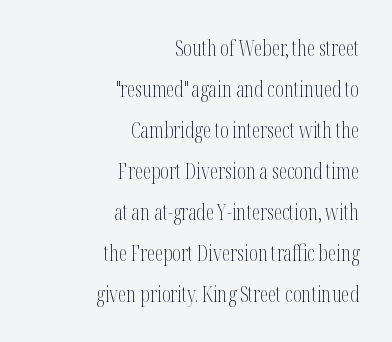
Q: Is the text bold? A: No.
Q: Is the text italic (slanted)? A: No, it is upright.
Q: Is the text underlined? A: No.
Q: How is the paragraph aligned? A: Right-aligned.
Q: Is the spacing between letters normal or unusually wide? A: Normal.
Q: Is the spacing between lines tight, normal or loose? A: Loose.
